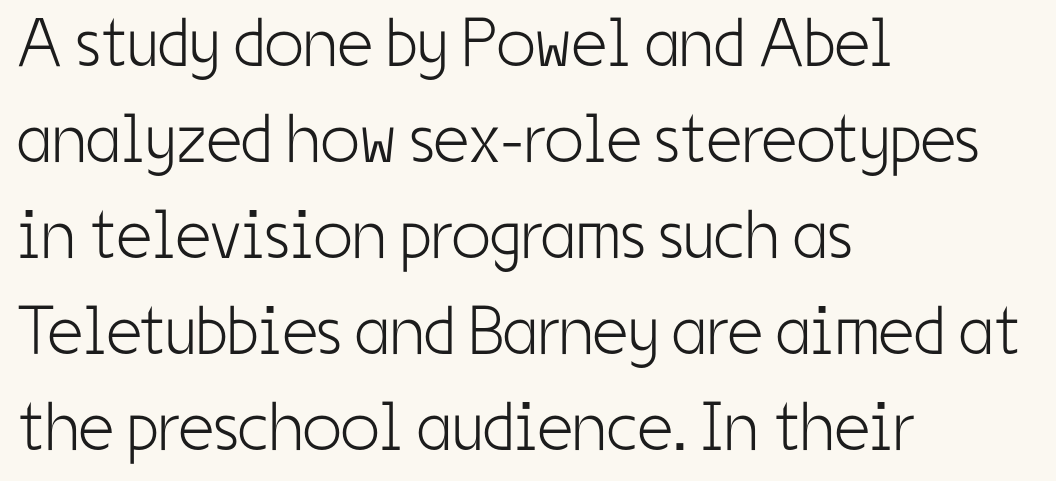
Q: Is the text bold? A: No.
Q: Is the text italic (slanted)? A: No, it is upright.
Q: Is the typeface a serif or a sans-serif typeface? A: Sans-serif.
Q: Is the text underlined? A: No.
Q: How is the paragraph aligned? A: Left-aligned.
Q: Is the spacing between letters normal or unusually wide? A: Normal.
Q: Is the spacing between lines tight, normal or loose? A: Normal.
Q: Width (condensed, normal, or wide)? A: Condensed.
Q: Stroke contrast? A: Low.
Q: x-height? A: Medium.
Q: Monospaced? A: No.
